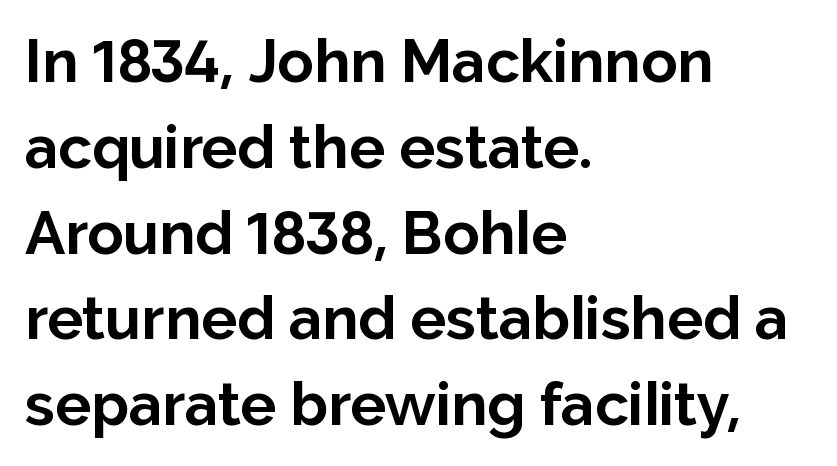
Style check: upright. How heavy is the stroke? Heavy — this is a bold. A typesetter would label this face a sans. If you measured baseline to baseline, you'd find a middling distance.
